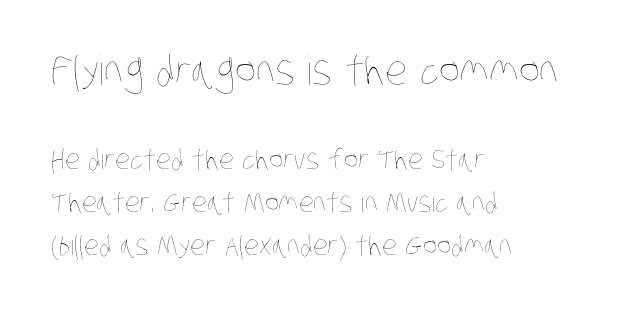
Character size in the leading block exceeds that of the trailing block. The lines are quadded left. There is no visible air inserted between adjacent glyphs. Baseline-to-baseline distance is the conventional proportion of letter height. The string is rendered with underlining switched off. The passage shown is typed in a proportional face where columns would drift.
